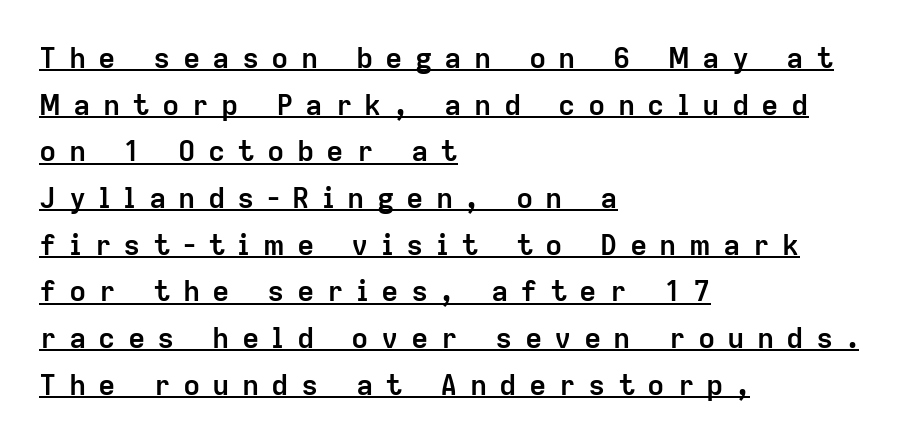
Q: Is the text bold? A: Yes.
Q: Is the text italic (slanted)? A: No, it is upright.
Q: Is the typeface a serif or a sans-serif typeface? A: Sans-serif.
Q: Is the text underlined? A: Yes.
Q: How is the paragraph aligned? A: Left-aligned.
Q: Is the spacing between letters normal or unusually wide? A: Unusually wide.
Q: Is the spacing between lines tight, normal or loose? A: Normal.
Q: Width (condensed, normal, or wide)? A: Normal.
Q: Stroke contrast? A: Low.
Q: x-height? A: Medium.
Q: Monospaced? A: No.
